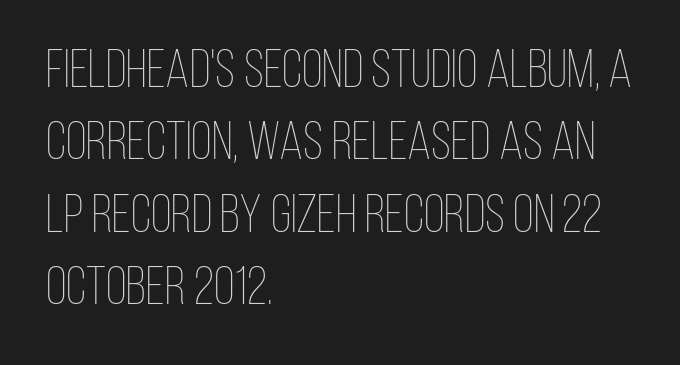
Q: Is the text bold? A: No.
Q: Is the text italic (slanted)? A: No, it is upright.
Q: Is the text underlined? A: No.
Q: How is the paragraph aligned? A: Left-aligned.
Q: Is the spacing between letters normal or unusually wide? A: Normal.
Q: Is the spacing between lines tight, normal or loose? A: Normal.
Q: Width (condensed, normal, or wide)? A: Condensed.
Q: Stroke contrast? A: Low.
Q: x-height? A: Large.
Q: Monospaced? A: No.
